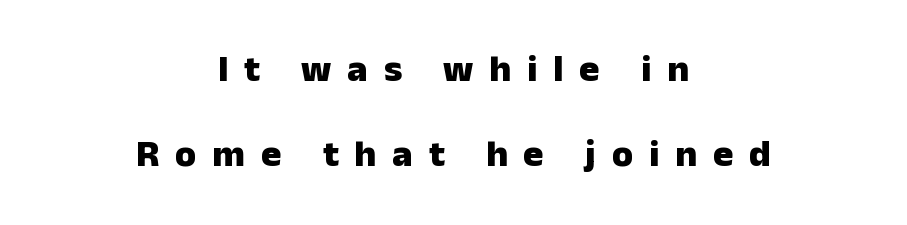
A sans-serif font was chosen for this passage. Upright lettering throughout. Between one letter and the next there's a generous, obvious gap. This sample is center-justified, so both line endings float freely. Nobody drew a line under any word here. Summary of weight: heavy, a full bold.
